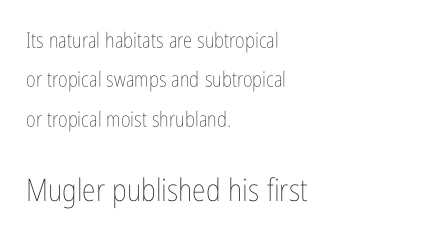
Q: Is the text bold? A: No.
Q: Is the text italic (slanted)? A: No, it is upright.
Q: Is the text underlined? A: No.
Q: How is the paragraph aligned? A: Left-aligned.
Q: Is the spacing between letters normal or unusually wide? A: Normal.
Q: Which block of text is set in a larger size, the first (top) or the second (bottom)? A: The second (bottom) one.
Q: Width (condensed, normal, or wide)? A: Condensed.
Q: Stroke contrast? A: Low.
Q: x-height? A: Medium.
Q: Monospaced? A: No.
